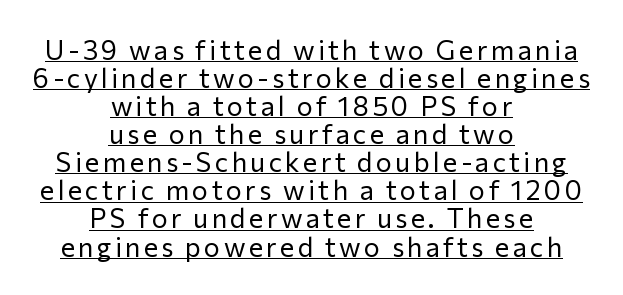
The setting favours the middle, as headings and verse often do. Vertical spacing — tight. The rendered words wear a rule along their underside. In terms of posture, this sample is upright. The letterforms sit at book weight or below.
